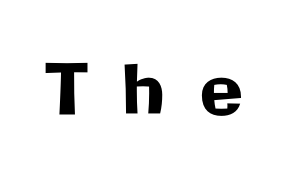
{"serif": "no", "italic": "no", "width": "normal", "stroke_contrast": "low", "x_height": "medium", "monospaced": "no", "underline": "no", "letter_spacing": "wide", "letter_spacing_em": 0.49, "glyph_px": 70}
